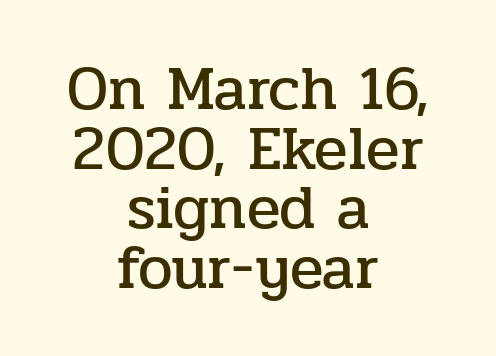
{"serif": "yes", "italic": "no", "width": "normal", "stroke_contrast": "low", "x_height": "medium", "monospaced": "no", "underline": "no", "align": "center", "line_spacing": "tight", "line_spacing_ratio": 0.96, "letter_spacing": "normal", "letter_spacing_em": 0.0, "glyph_px": 62}
